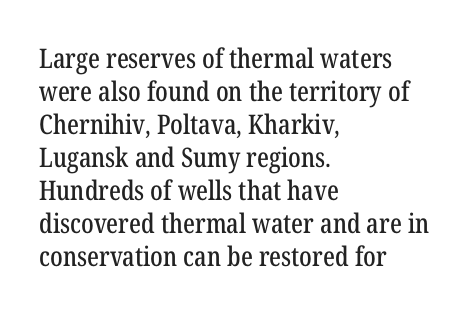
Q: Is the text italic (slanted)? A: No, it is upright.
Q: Is the text underlined? A: No.
Q: How is the paragraph aligned? A: Left-aligned.
Q: Is the spacing between letters normal or unusually wide? A: Normal.
